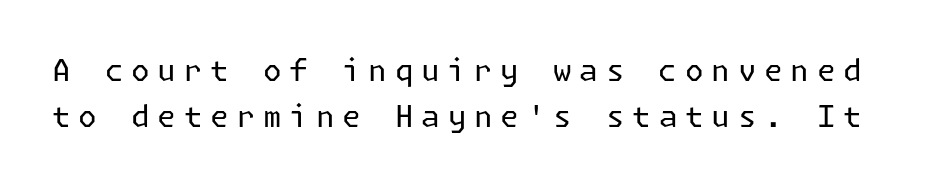
{"serif": "no", "italic": "no", "bold": "no", "weight": "regular", "width": "normal", "stroke_contrast": "low", "x_height": "medium", "underline": "no", "line_spacing": "normal", "line_spacing_ratio": 1.53, "letter_spacing": "wide", "letter_spacing_em": 0.26, "glyph_px": 30}
